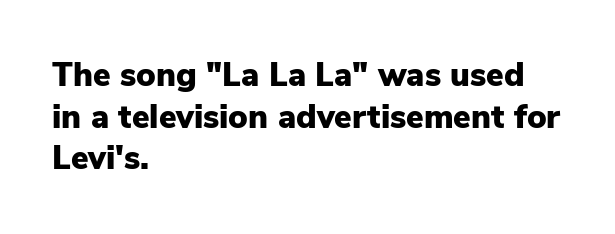
The space between consecutive lines is moderate. The face used here is rendered with its standard letterfit. Regarding serifs, this sample does without them. Style check: upright. Just letters on the line, the space beneath them empty. Does the weight exceed regular? Yes, all the way to bold.
